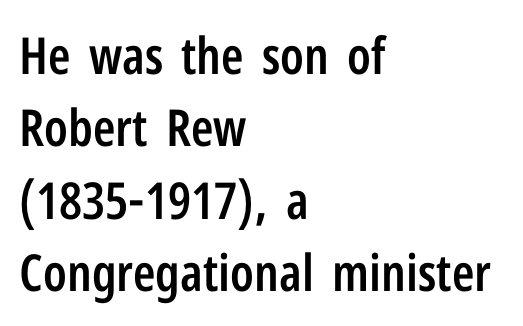
{"serif": "no", "italic": "no", "bold": "semi", "weight": "semibold", "width": "condensed", "stroke_contrast": "low", "x_height": "medium", "monospaced": "no", "underline": "no", "align": "left", "line_spacing": "normal", "line_spacing_ratio": 1.42, "letter_spacing": "normal", "letter_spacing_em": 0.0, "glyph_px": 51}
